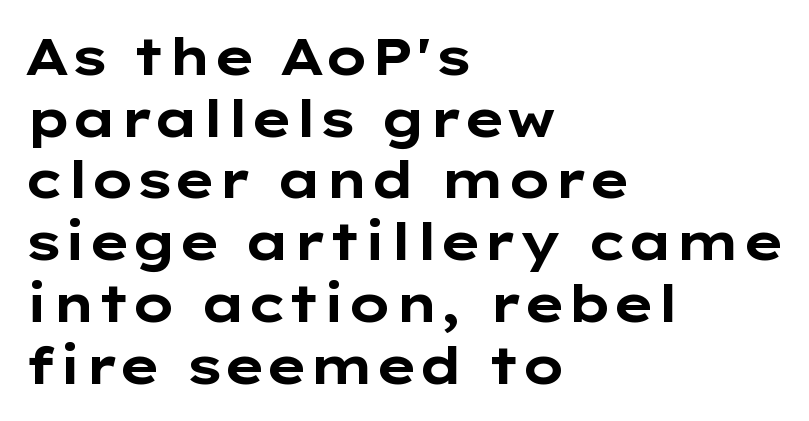
Compared with an ordinary text face, these strokes are far heavier — a full bold. Italic? Not at all — the glyphs are vertical. Here the designer chose a conventional face with non-uniform glyph widths. A student would call this left alignment; a typographer would say flush left, rag right.
